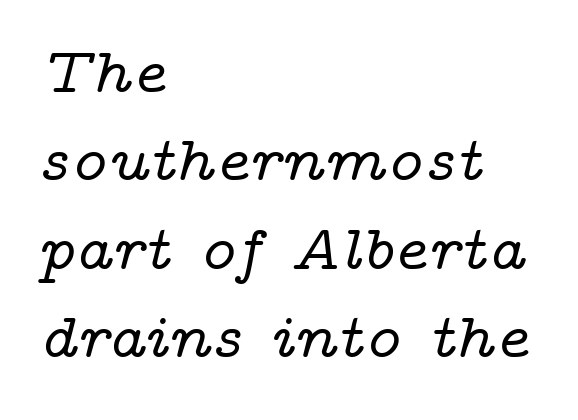
{"serif": "yes", "italic": "yes", "lean": "right", "slant_degrees": 14, "width": "wide", "stroke_contrast": "low", "x_height": "medium", "monospaced": "no", "underline": "no", "align": "left", "line_spacing": "normal", "line_spacing_ratio": 1.38, "letter_spacing": "normal", "letter_spacing_em": 0.0, "glyph_px": 64}
